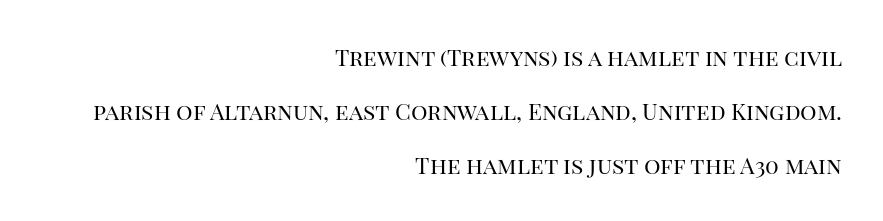
{"italic": "no", "bold": "no", "underline": "no", "align": "right", "line_spacing": "loose", "line_spacing_ratio": 2.34, "letter_spacing": "normal", "letter_spacing_em": 0.0, "glyph_px": 23}
